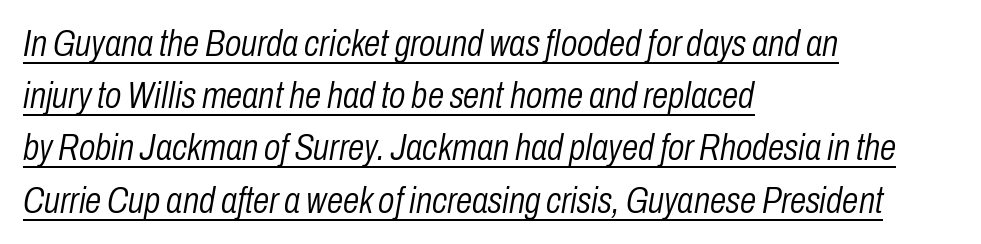
{"italic": "yes", "lean": "right", "slant_degrees": 10, "bold": "no", "weight": "light", "width": "condensed", "stroke_contrast": "low", "x_height": "medium", "monospaced": "no", "underline": "yes", "align": "left", "line_spacing": "normal", "line_spacing_ratio": 1.41, "letter_spacing": "normal", "letter_spacing_em": 0.0, "glyph_px": 37}
